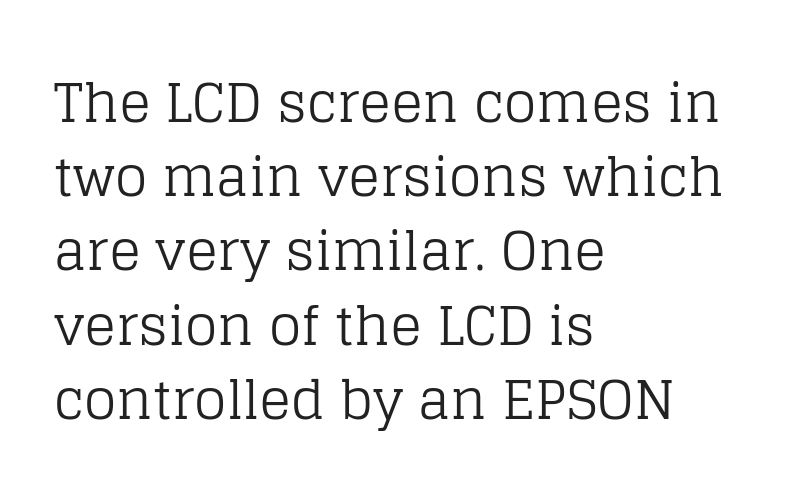
Q: Is the text bold? A: No.
Q: Is the text italic (slanted)? A: No, it is upright.
Q: Is the typeface a serif or a sans-serif typeface? A: Serif.
Q: Is the text underlined? A: No.
Q: How is the paragraph aligned? A: Left-aligned.
Q: Is the spacing between letters normal or unusually wide? A: Normal.
Q: Is the spacing between lines tight, normal or loose? A: Normal.
Q: Width (condensed, normal, or wide)? A: Normal.
Q: Stroke contrast? A: Low.
Q: x-height? A: Large.
Q: Monospaced? A: No.
